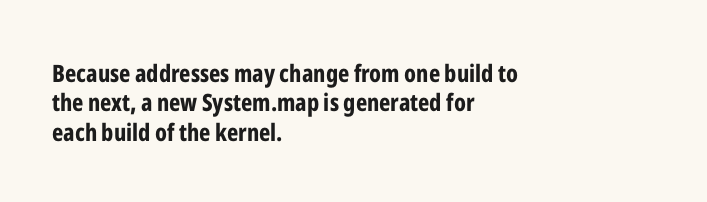
{"italic": "no", "bold": "yes", "underline": "no", "align": "left", "line_spacing_ratio": 1.22, "letter_spacing": "normal", "letter_spacing_em": 0.0, "glyph_px": 24}
